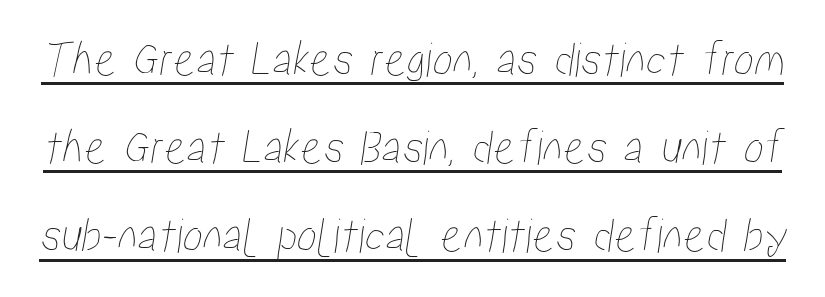
Q: Is the text underlined? A: Yes.
Q: Is the spacing between letters normal or unusually wide? A: Normal.
Q: Width (condensed, normal, or wide)? A: Condensed.
Q: Stroke contrast? A: Low.
Q: x-height? A: Medium.
Q: Monospaced? A: No.
